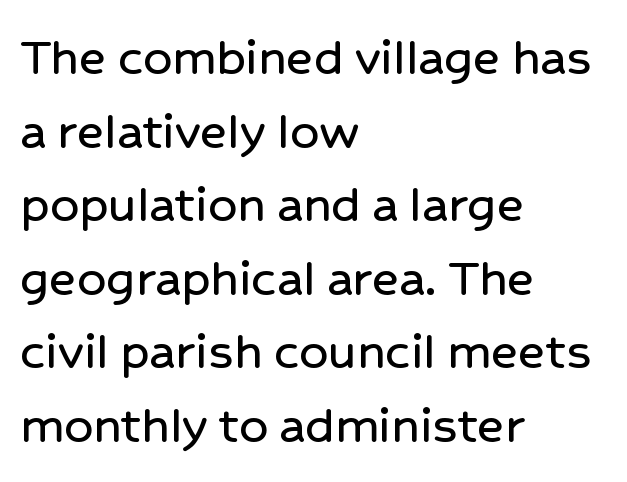
Q: Is the text italic (slanted)? A: No, it is upright.
Q: Is the typeface a serif or a sans-serif typeface? A: Sans-serif.
Q: Is the text underlined? A: No.
Q: How is the paragraph aligned? A: Left-aligned.
Q: Is the spacing between letters normal or unusually wide? A: Normal.
Q: Is the spacing between lines tight, normal or loose? A: Normal.
Q: Width (condensed, normal, or wide)? A: Normal.
Q: Stroke contrast? A: Low.
Q: x-height? A: Medium.
Q: Monospaced? A: No.
